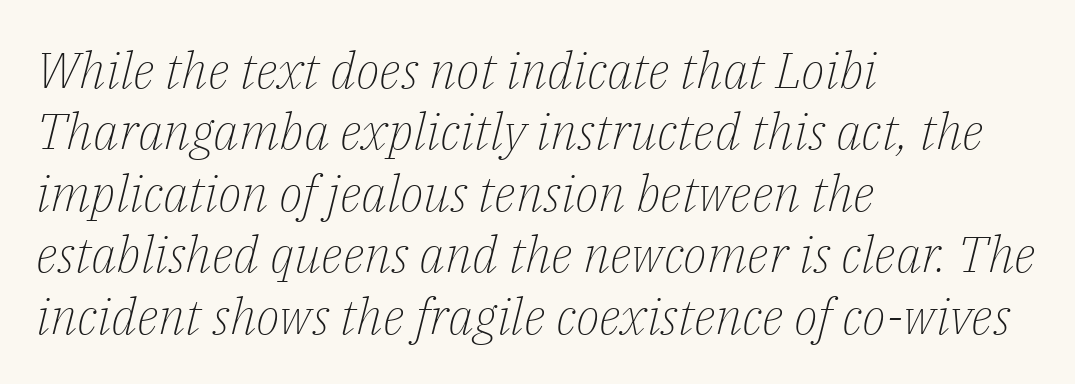
{"serif": "yes", "italic": "yes", "lean": "right", "slant_degrees": 14, "bold": "no", "weight": "light", "width": "normal", "stroke_contrast": "low", "x_height": "medium", "monospaced": "no", "underline": "no", "align": "left", "line_spacing_ratio": 1.23, "letter_spacing": "normal", "letter_spacing_em": 0.0, "glyph_px": 50}
